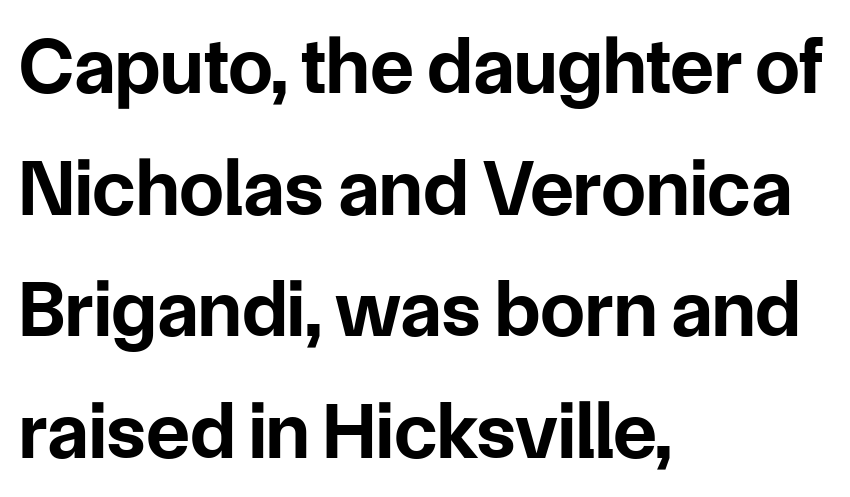
Descender tails drop into unmarked territory. The passage shown is emphatically bold. The leading is moderate, giving the passage an even texture. These lines stack with their left ends in a neat column.
